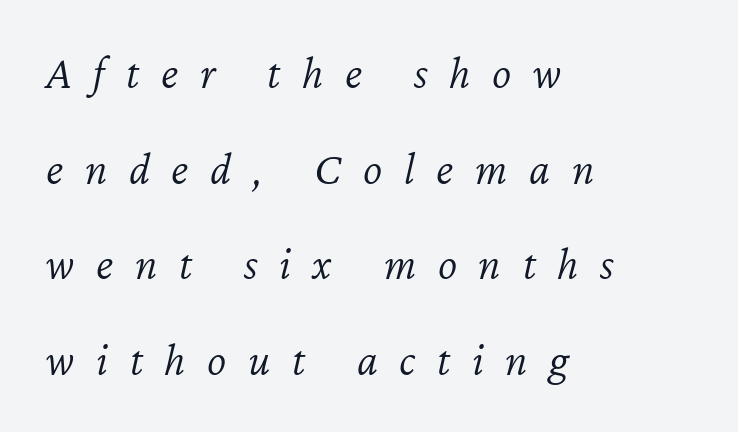
The image shows 46 px light type, italic (leaning right); set left-aligned, loose line spacing (2.08x), unusually wide letter spacing (+0.47 em), not underlined; low stroke contrast and a medium x-height.
